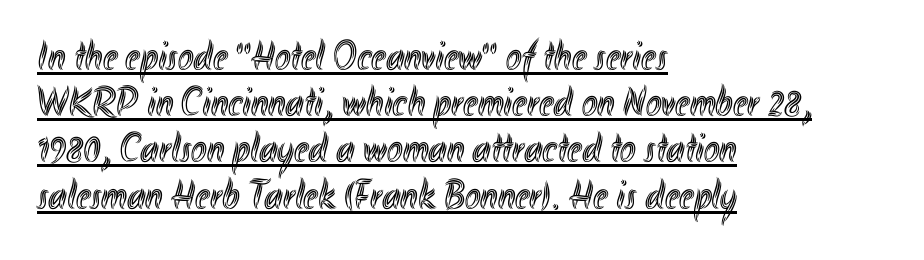
Letter spacing: default. A rule runs beneath these lines of type. The rendering uses natural spacing where letterforms have individual widths. If you drew a ruler down the left edge, every line would touch it. Rows of type sit shoulder to shoulder in the vertical direction.
